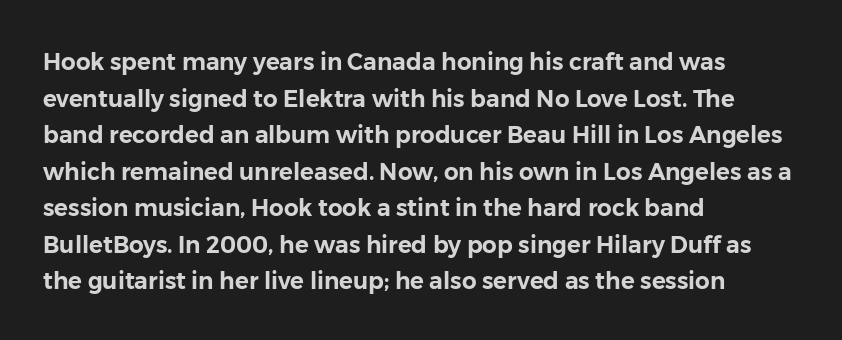
Rendered with straight, roman letterforms. Notice how the passage keeps a crisp vertical edge on the left only. A typesetter would call this leading conventional body-copy spacing. Is the letter spacing exaggerated? No — it looks like the ordinary default.
